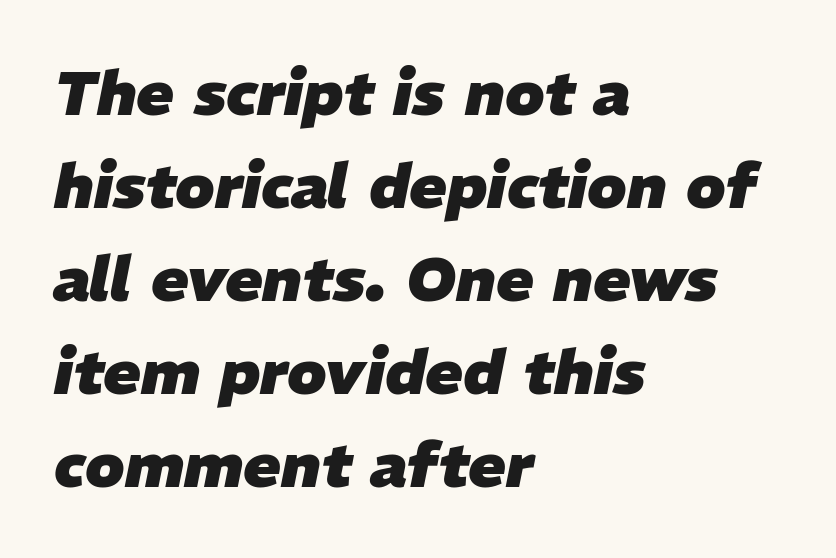
The whole block is typeset with a tilt. Nothing unusual about the tracking: characters are spaced as the font intends. How would I describe the line gaps? Plain and ordinary. Notice how thick the strokes are: this is what a full bold looks like.
